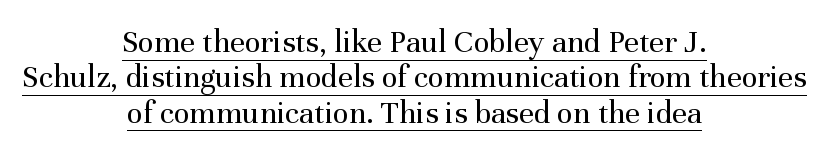
A typesetter would mark this as roman, not italic. No extra tracking has been applied to these lines. The typesetting does not lean heavy: it is not bold. Are there feet on the stems? There are — it's a serif. This sample trades vertical openness for compactness between lines.
